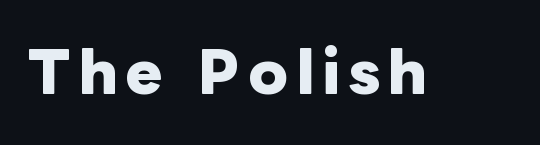
Q: Is the text bold? A: Yes.
Q: Is the text italic (slanted)? A: No, it is upright.
Q: Is the text underlined? A: No.
Q: Width (condensed, normal, or wide)? A: Normal.
Q: Stroke contrast? A: Low.
Q: x-height? A: Medium.
Q: Monospaced? A: No.
